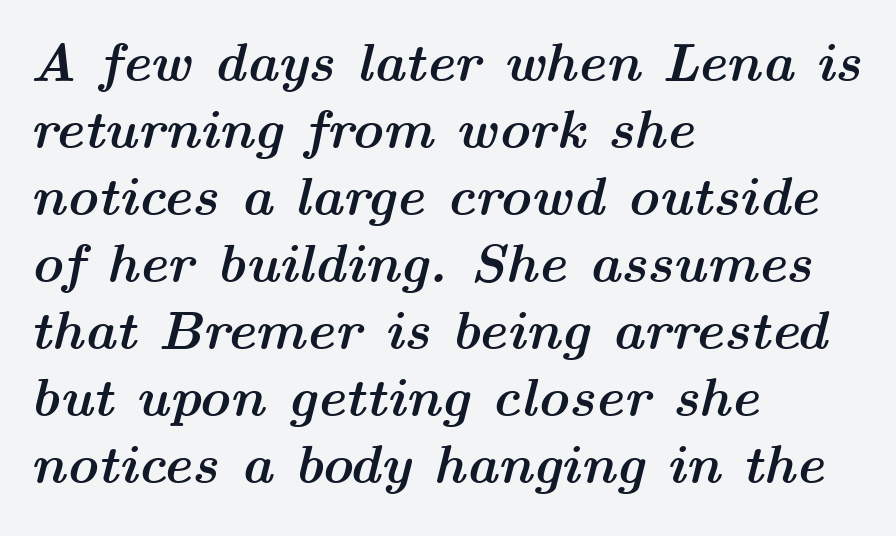
The image shows 54 px semibold, wide type, italic (leaning right); set left-aligned, line spacing 1.24x, normal letter spacing, not underlined; medium stroke contrast and a medium x-height.
